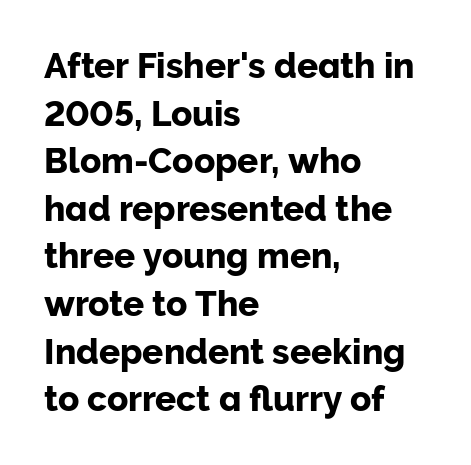
Q: Is the text italic (slanted)? A: No, it is upright.
Q: Is the typeface a serif or a sans-serif typeface? A: Sans-serif.
Q: Is the text underlined? A: No.
Q: How is the paragraph aligned? A: Left-aligned.
Q: Is the spacing between letters normal or unusually wide? A: Normal.
Q: Is the spacing between lines tight, normal or loose? A: Normal.
Q: Width (condensed, normal, or wide)? A: Normal.
Q: Stroke contrast? A: Low.
Q: x-height? A: Medium.
Q: Monospaced? A: No.
